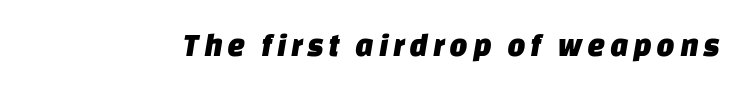
Q: Is the typeface a serif or a sans-serif typeface? A: Sans-serif.
Q: Is the text underlined? A: No.
Q: Width (condensed, normal, or wide)? A: Normal.
Q: Stroke contrast? A: Low.
Q: x-height? A: Large.
Q: Monospaced? A: No.
